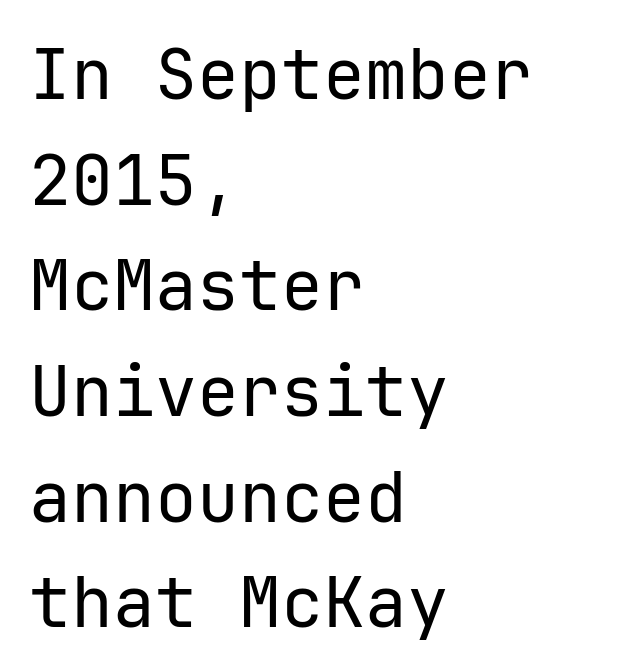
The image shows 70 px regular-weight sans-serif type, upright, monospaced; set left-aligned, normal line spacing (1.51x), normal letter spacing, not underlined; low stroke contrast and a medium x-height.
